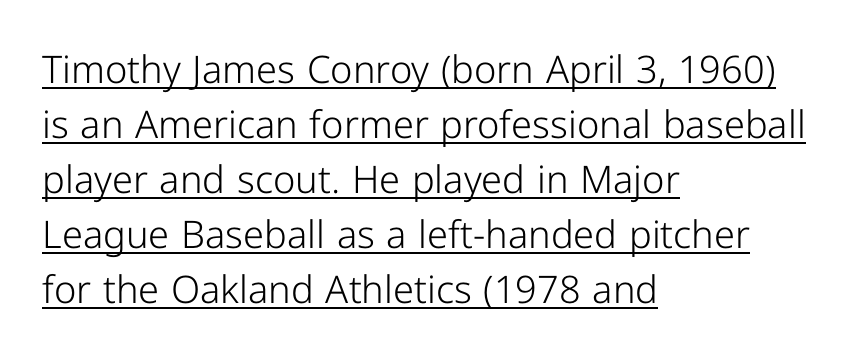
Q: Is the text bold? A: No.
Q: Is the text italic (slanted)? A: No, it is upright.
Q: Is the typeface a serif or a sans-serif typeface? A: Sans-serif.
Q: Is the text underlined? A: Yes.
Q: How is the paragraph aligned? A: Left-aligned.
Q: Is the spacing between letters normal or unusually wide? A: Normal.
Q: Is the spacing between lines tight, normal or loose? A: Normal.
Q: Width (condensed, normal, or wide)? A: Normal.
Q: Stroke contrast? A: Low.
Q: x-height? A: Medium.
Q: Monospaced? A: No.
